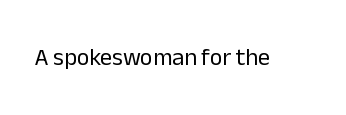
{"italic": "no", "bold": "no", "underline": "no", "letter_spacing": "normal", "letter_spacing_em": 0.0, "glyph_px": 24}
